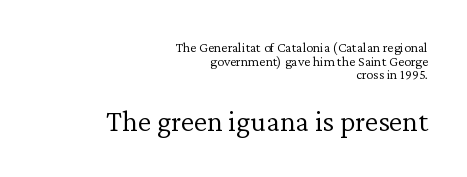
The image shows 30 px light serif type, upright; set right-aligned, tight line spacing (0.97x), normal letter spacing, not underlined; the second (bottom) block is 2.14x larger; low stroke contrast and a medium x-height.
